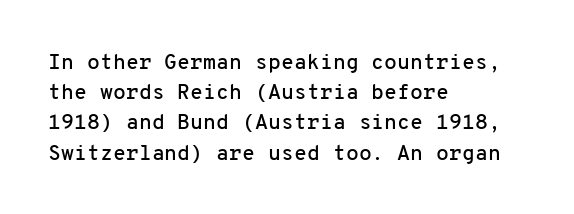
The lines sit at an ordinary, default distance from one another. In terms of posture, this sample is upright. What stands out about the letter spacing? Nothing — it is the standard amount. Leftover space on each line is placed entirely after the last word. Check the space under the baseline: it is left empty.
